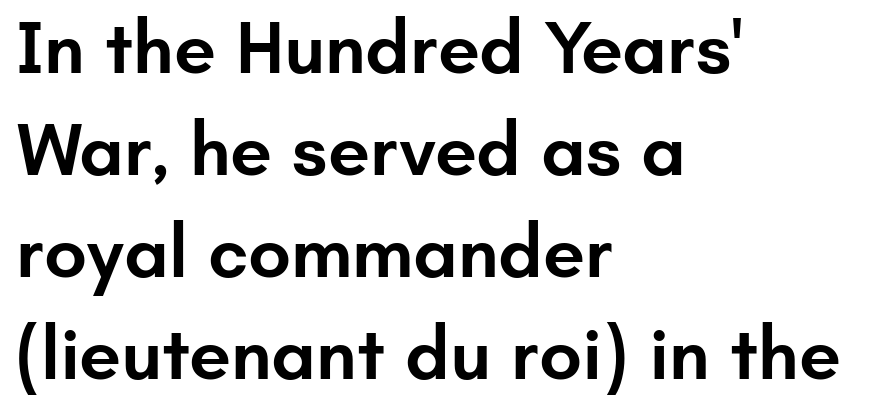
{"serif": "no", "italic": "no", "bold": "semi", "weight": "semibold", "width": "normal", "stroke_contrast": "low", "x_height": "small", "monospaced": "no", "underline": "no", "align": "left", "line_spacing": "normal", "line_spacing_ratio": 1.36, "letter_spacing": "normal", "letter_spacing_em": 0.0, "glyph_px": 75}
